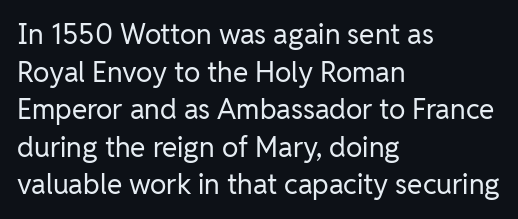
The image shows 28 px regular-weight sans-serif type, upright; set left-aligned, normal line spacing (1.34x), normal letter spacing, not underlined; low stroke contrast and a medium x-height.
